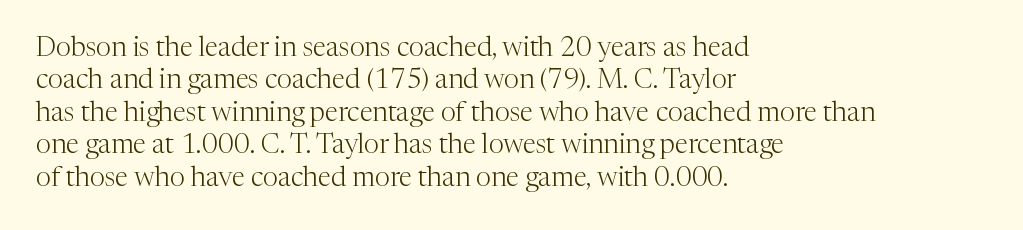
Q: Is the text bold? A: No.
Q: Is the text italic (slanted)? A: No, it is upright.
Q: Is the text underlined? A: No.
Q: How is the paragraph aligned? A: Left-aligned.
Q: Is the spacing between letters normal or unusually wide? A: Normal.
